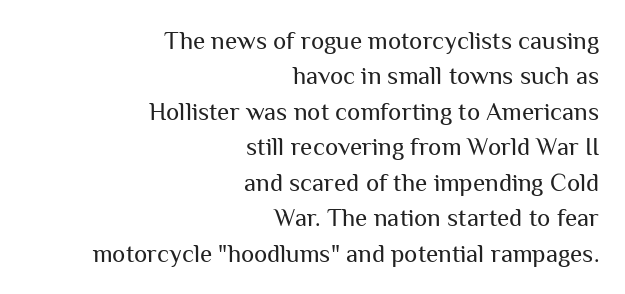
Q: Is the text bold? A: No.
Q: Is the text italic (slanted)? A: No, it is upright.
Q: Is the text underlined? A: No.
Q: How is the paragraph aligned? A: Right-aligned.
Q: Is the spacing between letters normal or unusually wide? A: Normal.
Q: Is the spacing between lines tight, normal or loose? A: Normal.
